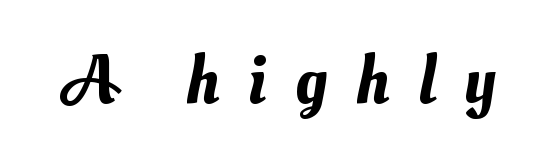
{"width": "normal", "stroke_contrast": "medium", "x_height": "small", "monospaced": "no", "underline": "no", "letter_spacing": "wide", "letter_spacing_em": 0.41, "glyph_px": 69}
